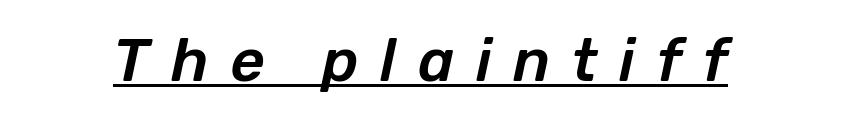
{"italic": "yes", "lean": "right", "slant_degrees": 12, "width": "normal", "stroke_contrast": "low", "x_height": "medium", "monospaced": "no", "underline": "yes", "letter_spacing": "wide", "letter_spacing_em": 0.36, "glyph_px": 60}
